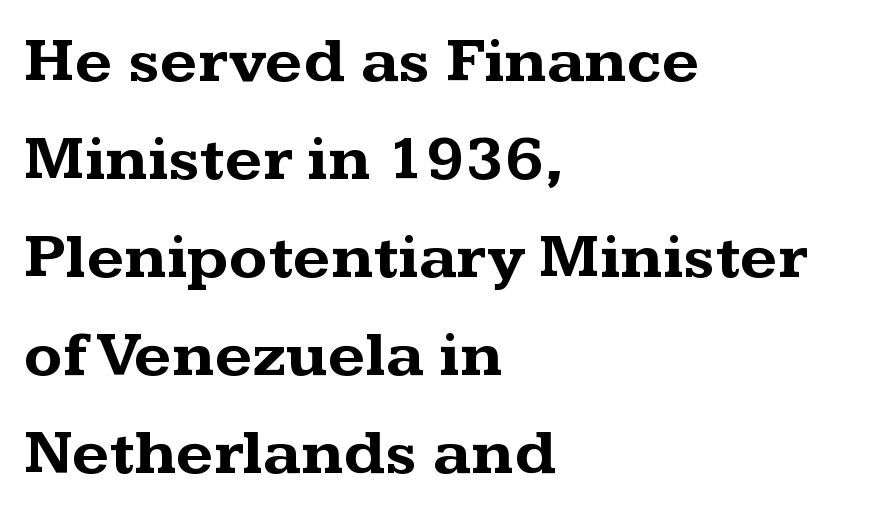
The image shows 64 px bold, wide serif type, upright; set left-aligned, normal line spacing (1.53x), normal letter spacing, not underlined; medium stroke contrast and a medium x-height.
